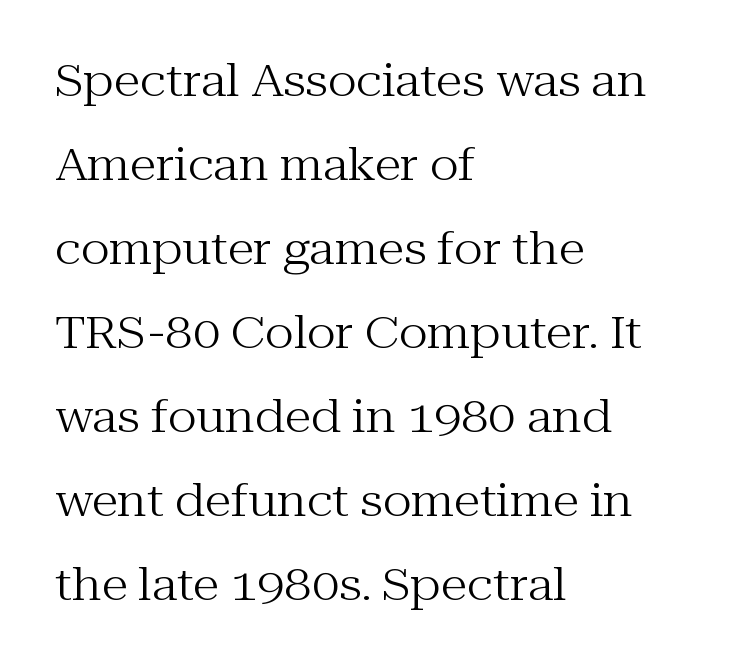
Q: Is the text bold? A: No.
Q: Is the text italic (slanted)? A: No, it is upright.
Q: Is the typeface a serif or a sans-serif typeface? A: Serif.
Q: Is the text underlined? A: No.
Q: How is the paragraph aligned? A: Left-aligned.
Q: Is the spacing between letters normal or unusually wide? A: Normal.
Q: Is the spacing between lines tight, normal or loose? A: Loose.
Q: Width (condensed, normal, or wide)? A: Normal.
Q: Stroke contrast? A: Medium.
Q: x-height? A: Medium.
Q: Monospaced? A: No.
